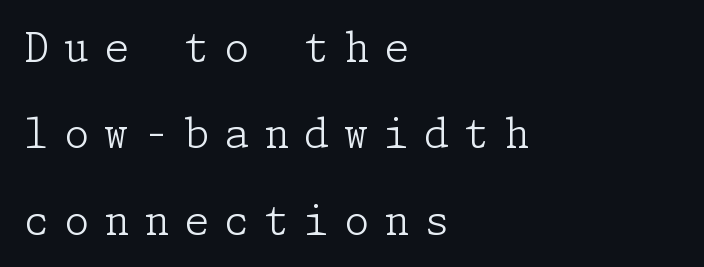
Q: Is the text bold? A: No.
Q: Is the text italic (slanted)? A: No, it is upright.
Q: Is the typeface a serif or a sans-serif typeface? A: Serif.
Q: Is the text underlined? A: No.
Q: How is the paragraph aligned? A: Left-aligned.
Q: Is the spacing between letters normal or unusually wide? A: Unusually wide.
Q: Is the spacing between lines tight, normal or loose? A: Loose.
Q: Width (condensed, normal, or wide)? A: Normal.
Q: Stroke contrast? A: Low.
Q: x-height? A: Medium.
